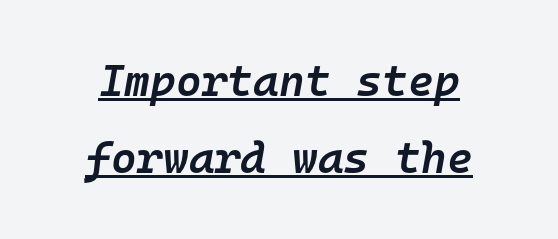
The specimen reads as italic at a glance. I'd describe the lettering as semibold — firm but not a full bold. The letters march in equal steps, a hallmark of fixed-pitch type. Look at the tracking — it's just the regular setting, nothing added. Glance below the letters and you will spot a drawn line.
